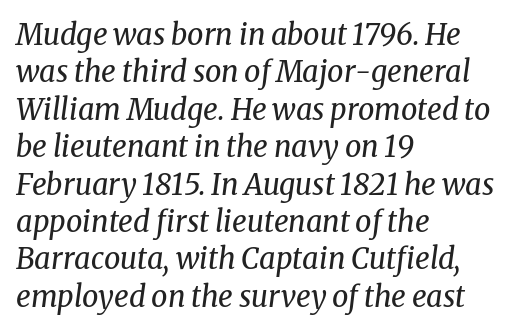
The rendering uses natural spacing where letterforms have individual widths. A normal amount of white space separates one row of letters from the next. Quick note: italic. Type without underlining. Serif or sans? Serif — the stroke terminals have little feet. The tracking reads as untouched default to a designer's eye.
